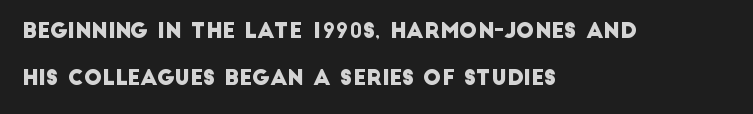
The image shows 21 px text type; set left-aligned, loose line spacing (2.25x), normal letter spacing, not underlined.
